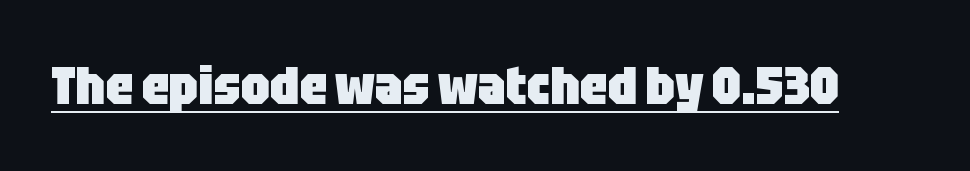
Q: Is the text bold? A: Yes.
Q: Is the text italic (slanted)? A: No, it is upright.
Q: Is the typeface a serif or a sans-serif typeface? A: Sans-serif.
Q: Is the text underlined? A: Yes.
Q: Is the spacing between letters normal or unusually wide? A: Normal.
Q: Width (condensed, normal, or wide)? A: Condensed.
Q: Stroke contrast? A: Low.
Q: x-height? A: Large.
Q: Monospaced? A: No.
